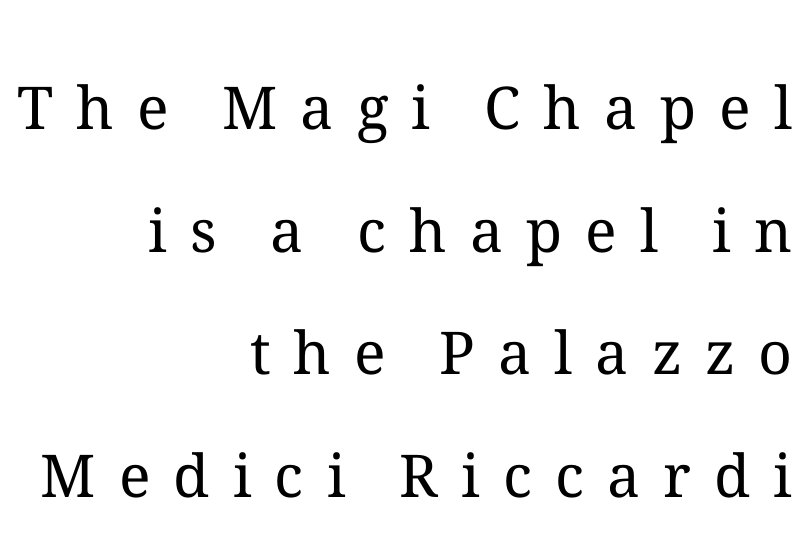
{"italic": "no", "bold": "no", "weight": "regular", "width": "normal", "stroke_contrast": "medium", "x_height": "medium", "monospaced": "no", "underline": "no", "align": "right", "line_spacing": "loose", "line_spacing_ratio": 2.08, "letter_spacing": "wide", "letter_spacing_em": 0.39, "glyph_px": 59}
